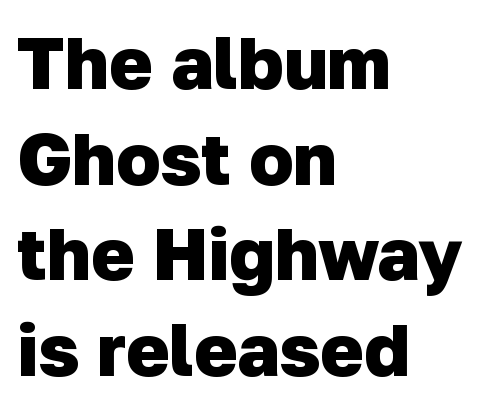
The image shows 73 px heavy sans-serif type; set left-aligned, normal line spacing (1.31x), normal letter spacing, not underlined; low stroke contrast and a medium x-height.
